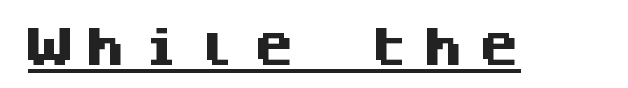
{"serif": "no", "italic": "no", "bold": "yes", "weight": "heavy", "width": "normal", "stroke_contrast": "medium", "x_height": "large", "monospaced": "yes", "underline": "yes", "letter_spacing": "wide", "letter_spacing_em": 0.34, "glyph_px": 42}
